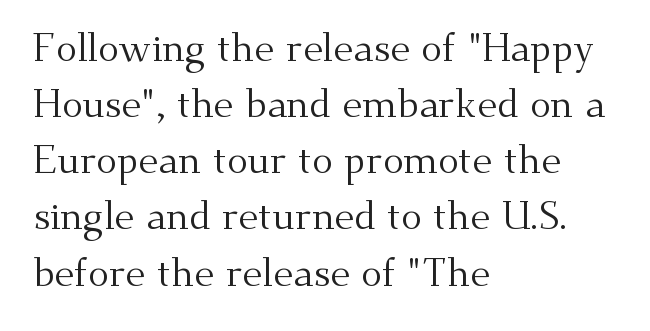
Q: Is the text bold? A: No.
Q: Is the text italic (slanted)? A: No, it is upright.
Q: Is the typeface a serif or a sans-serif typeface? A: Serif.
Q: Is the text underlined? A: No.
Q: How is the paragraph aligned? A: Left-aligned.
Q: Is the spacing between letters normal or unusually wide? A: Normal.
Q: Is the spacing between lines tight, normal or loose? A: Normal.
Q: Width (condensed, normal, or wide)? A: Normal.
Q: Stroke contrast? A: Medium.
Q: x-height? A: Small.
Q: Monospaced? A: No.
